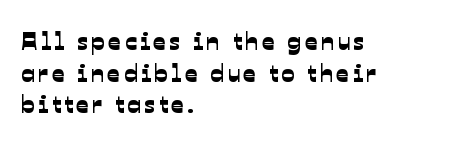
Type without underlining. Each line starts at the same left margin while the right side varies. If you measured baseline to baseline, you'd find a middling distance.
